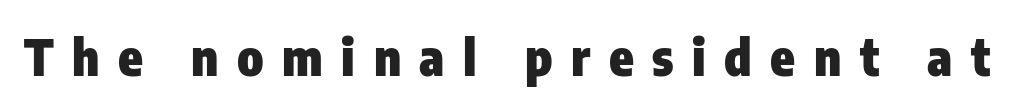
{"serif": "no", "italic": "no", "bold": "yes", "weight": "heavy", "width": "condensed", "stroke_contrast": "low", "x_height": "medium", "monospaced": "no", "underline": "no", "letter_spacing": "wide", "letter_spacing_em": 0.37, "glyph_px": 50}
